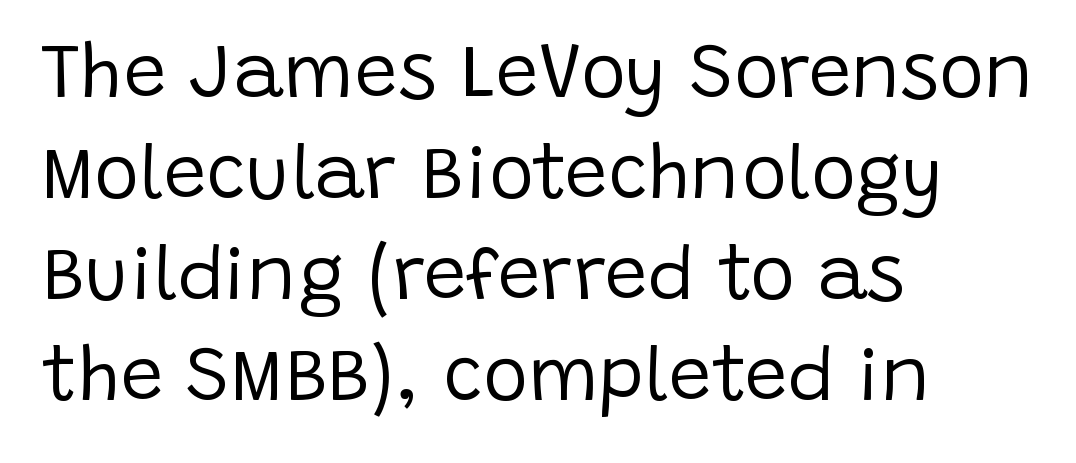
The image shows 76 px regular-weight sans-serif type, upright; set left-aligned, normal line spacing (1.33x), normal letter spacing, not underlined; low stroke contrast and a large x-height.
